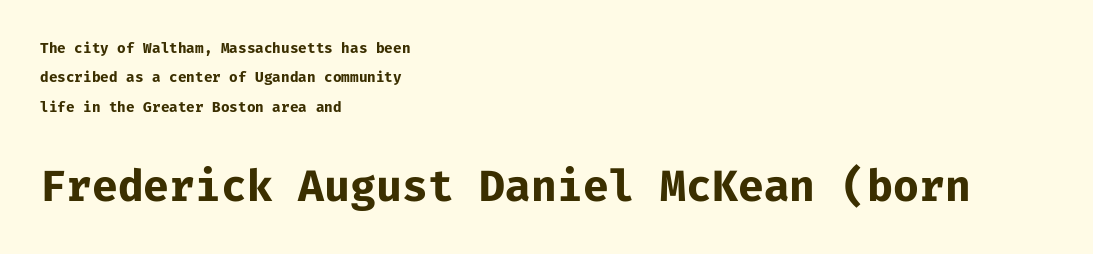
{"serif": "no", "italic": "no", "bold": "yes", "weight": "bold", "width": "normal", "stroke_contrast": "low", "x_height": "medium", "monospaced": "yes", "underline": "no", "align": "left", "line_spacing": "loose", "line_spacing_ratio": 2.1, "letter_spacing": "normal", "letter_spacing_em": 0.0, "larger_block": "second", "size_ratio": 3.0, "glyph_px": 42}
